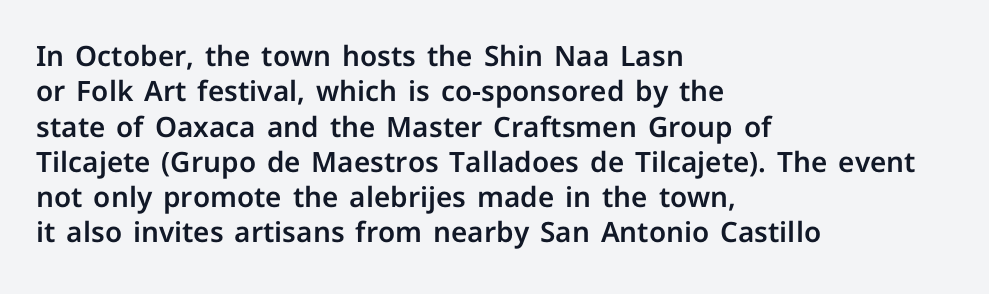
{"serif": "no", "italic": "no", "width": "normal", "stroke_contrast": "low", "x_height": "medium", "monospaced": "no", "underline": "no", "align": "left", "line_spacing": "normal", "line_spacing_ratio": 1.26, "letter_spacing": "normal", "letter_spacing_em": 0.0, "glyph_px": 28}
